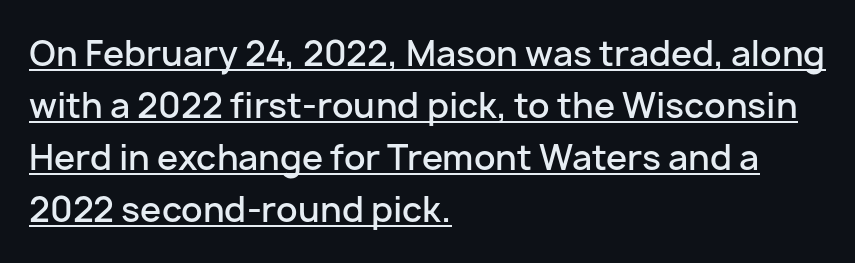
Q: Is the text bold? A: Semi-bold.
Q: Is the text italic (slanted)? A: No, it is upright.
Q: Is the typeface a serif or a sans-serif typeface? A: Sans-serif.
Q: Is the text underlined? A: Yes.
Q: How is the paragraph aligned? A: Left-aligned.
Q: Is the spacing between letters normal or unusually wide? A: Normal.
Q: Is the spacing between lines tight, normal or loose? A: Normal.
Q: Width (condensed, normal, or wide)? A: Normal.
Q: Stroke contrast? A: Low.
Q: x-height? A: Medium.
Q: Monospaced? A: No.
